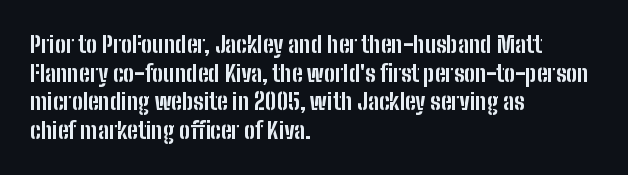
The image shows 23 px bold type, upright; set left-aligned, normal line spacing (1.25x), normal letter spacing, not underlined.
